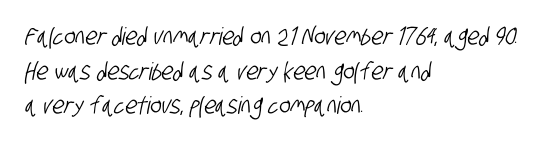
The image shows 24 px text type; set left-aligned, normal line spacing (1.44x), normal letter spacing, not underlined.
